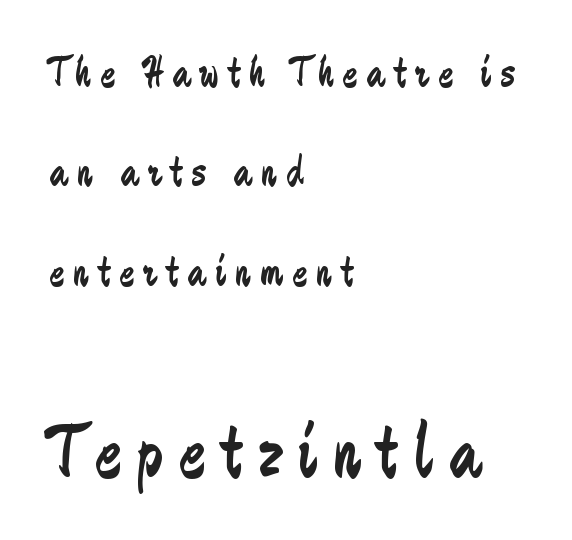
The image shows 79 px regular-weight, condensed sans-serif type; set left-aligned, loose line spacing (2.21x), unusually wide letter spacing (+0.2 em), not underlined; the second (bottom) block is 1.76x larger; low stroke contrast and a medium x-height.
